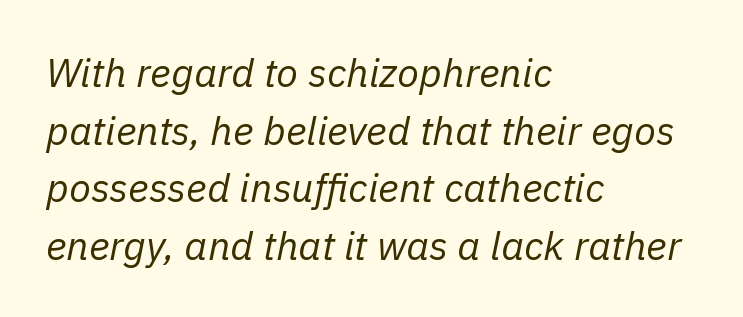
Q: Is the text bold? A: No.
Q: Is the text italic (slanted)? A: Yes, it leans right by about 11 degrees.
Q: Is the text underlined? A: No.
Q: How is the paragraph aligned? A: Left-aligned.
Q: Is the spacing between letters normal or unusually wide? A: Normal.
Q: Is the spacing between lines tight, normal or loose? A: Normal.
Q: Width (condensed, normal, or wide)? A: Normal.
Q: Stroke contrast? A: Low.
Q: x-height? A: Medium.
Q: Monospaced? A: No.
